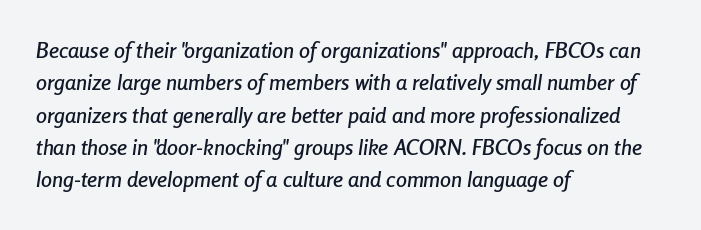
Q: Is the text italic (slanted)? A: Yes, it leans right by about 8 degrees.
Q: Is the text underlined? A: No.
Q: How is the paragraph aligned? A: Left-aligned.
Q: Is the spacing between letters normal or unusually wide? A: Normal.
Q: Is the spacing between lines tight, normal or loose? A: Normal.
